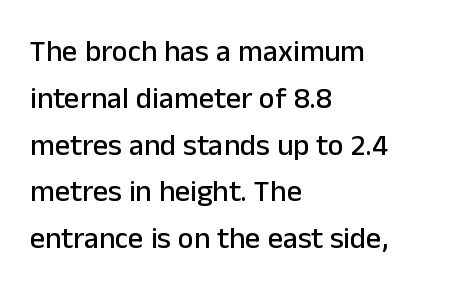
The image shows 30 px sans-serif type, upright; set left-aligned, normal line spacing (1.56x), normal letter spacing, not underlined; low stroke contrast and a medium x-height.
